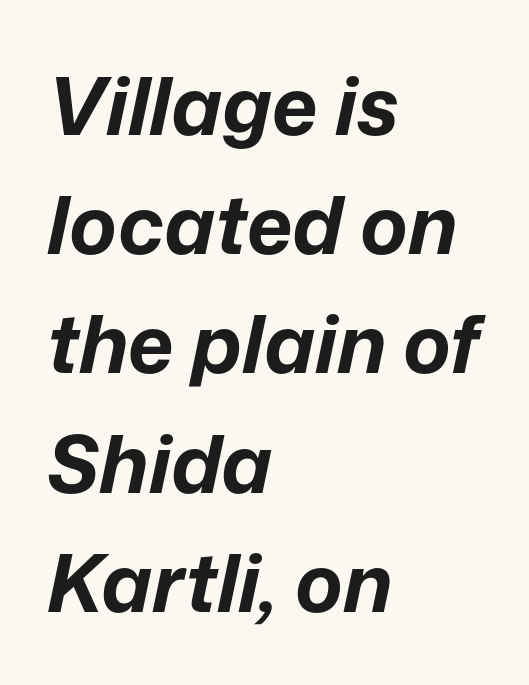
The image shows 80 px bold type, italic (leaning right); set left-aligned, normal line spacing (1.49x), normal letter spacing, not underlined; low stroke contrast and a medium x-height.
